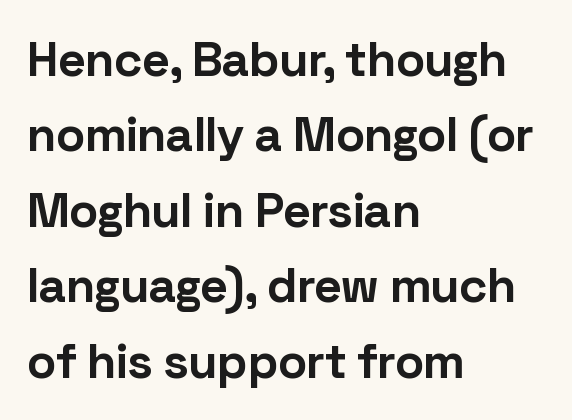
The image shows 49 px bold sans-serif type, upright; set left-aligned, normal line spacing (1.54x), normal letter spacing, not underlined; low stroke contrast and a medium x-height.
